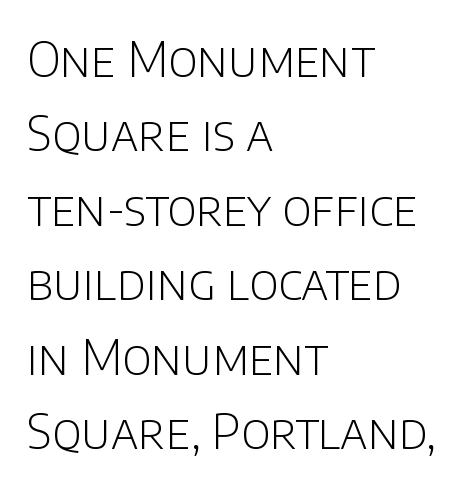
{"serif": "no", "italic": "no", "bold": "no", "weight": "light", "width": "normal", "stroke_contrast": "low", "x_height": "large", "monospaced": "no", "underline": "no", "align": "left", "line_spacing": "normal", "line_spacing_ratio": 1.55, "letter_spacing": "normal", "letter_spacing_em": 0.0, "glyph_px": 48}
